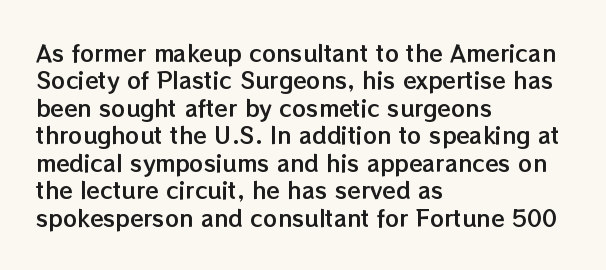
Letter spacing: default. Words float on clear page, feet unadorned. Every stem runs plumb, perpendicular to the baseline. Is there much room between lines? A standard amount, neither cramped nor airy. Reading down the block, your eye returns to a fixed left position each line.
